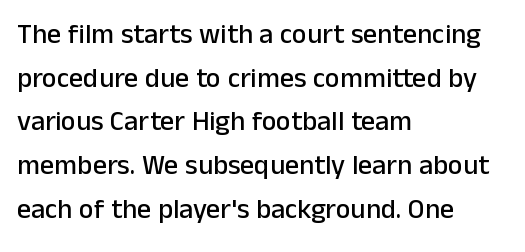
Unmarked baselines from the first word to the last. Honestly, the row spacing looks completely unremarkable. Notice how the passage keeps a crisp vertical edge on the left only. The horizontal fit of the characters is conventional and even. No italicization has been applied; the sample stays upright.
